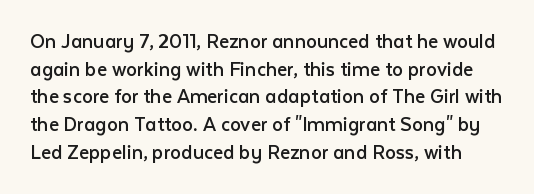
{"italic": "no", "bold": "no", "underline": "no", "line_spacing": "normal", "line_spacing_ratio": 1.26, "letter_spacing": "normal", "letter_spacing_em": 0.0, "glyph_px": 22}
